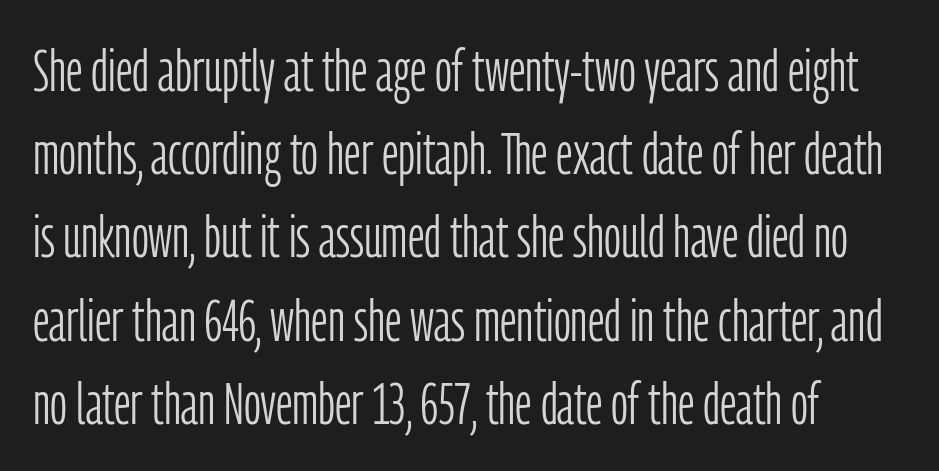
Words appear dense and cohesive because spacing is normal. Varying glyph widths throughout — classic text-font behaviour. Stroke thickness stays within the range of a standard reading face or lighter. Every stem runs plumb, perpendicular to the baseline.
